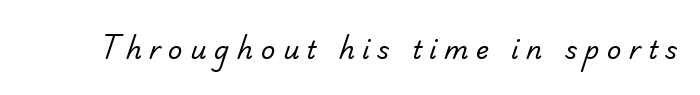
Check under the words: just untouched page. The characters are drawn with everyday or finer stroke widths. Tracking value appears strongly positive — letters spread wide.
